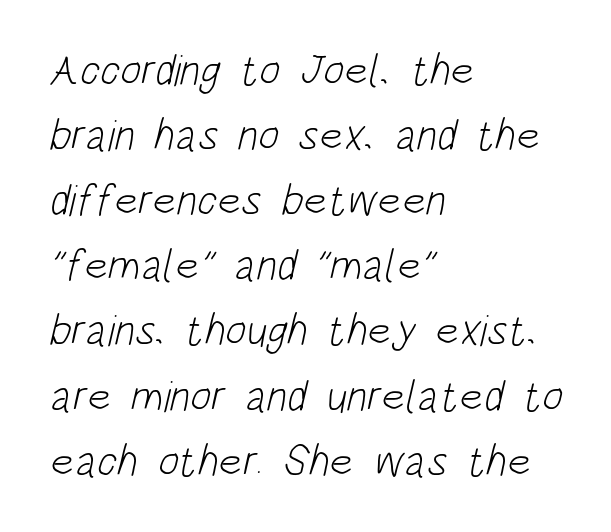
Q: Is the text bold? A: No.
Q: Is the typeface a serif or a sans-serif typeface? A: Sans-serif.
Q: Is the text underlined? A: No.
Q: How is the paragraph aligned? A: Left-aligned.
Q: Is the spacing between letters normal or unusually wide? A: Normal.
Q: Is the spacing between lines tight, normal or loose? A: Normal.
Q: Width (condensed, normal, or wide)? A: Condensed.
Q: Stroke contrast? A: Low.
Q: x-height? A: Large.
Q: Monospaced? A: No.
